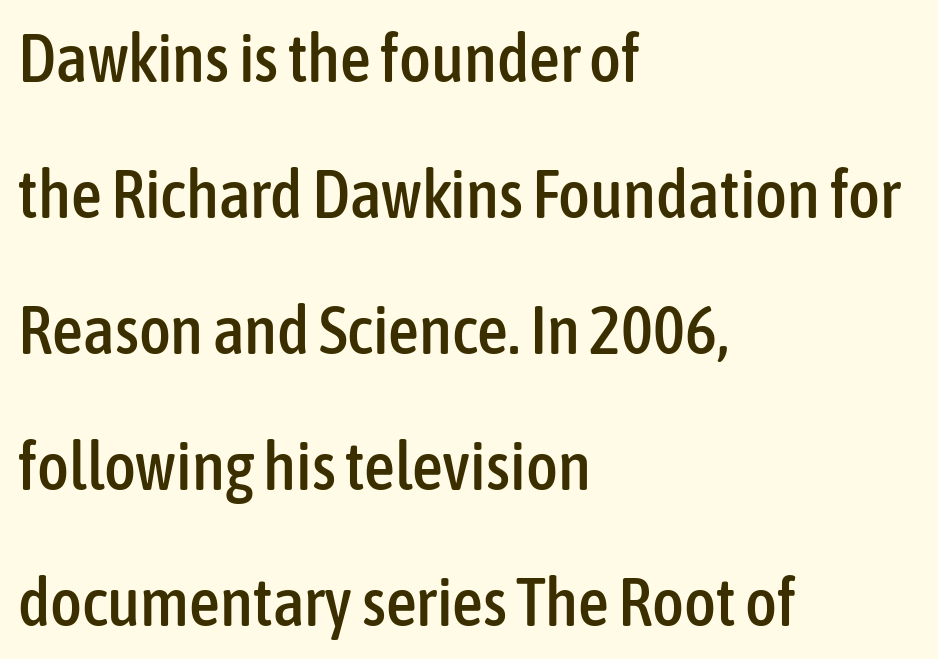
The image shows 68 px condensed sans-serif type, upright; set left-aligned, loose line spacing (2.0x), normal letter spacing, not underlined; low stroke contrast and a medium x-height.
